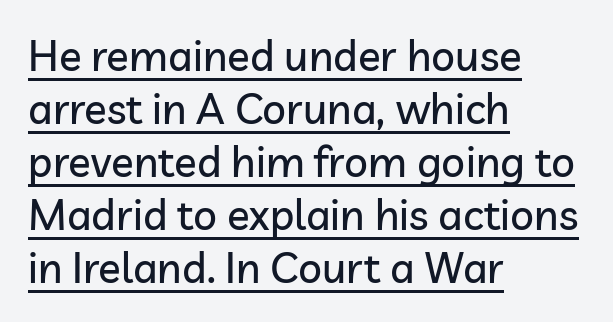
{"serif": "no", "italic": "no", "width": "normal", "stroke_contrast": "low", "x_height": "medium", "monospaced": "no", "underline": "yes", "align": "left", "line_spacing": "normal", "line_spacing_ratio": 1.26, "letter_spacing": "normal", "letter_spacing_em": 0.0, "glyph_px": 42}
